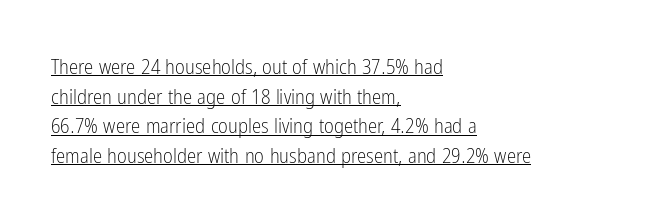
Glyph-to-glyph distance matches everyday printed text. Unbolded letterforms with no extra heft. This is underlined copy, the kind a proofreader might mark for attention. The axis of the letterforms is exactly vertical. Regarding leading, the lines here are spaced in the standard way.
